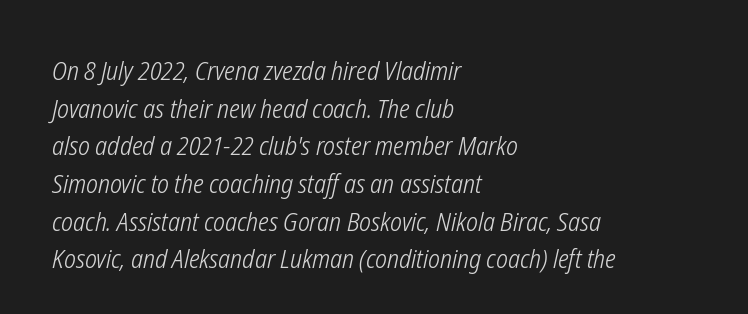
Q: Is the text bold? A: No.
Q: Is the text italic (slanted)? A: Yes, it leans right by about 12 degrees.
Q: Is the text underlined? A: No.
Q: How is the paragraph aligned? A: Left-aligned.
Q: Is the spacing between letters normal or unusually wide? A: Normal.
Q: Is the spacing between lines tight, normal or loose? A: Normal.
